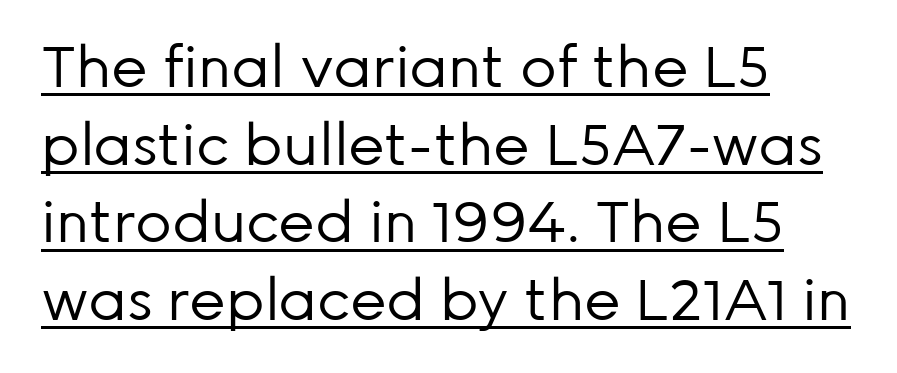
What kind of face is this? One without serifs — a sans. Horizontal bands of white between lines are of average thickness. Is this a fixed-width face? No — the glyphs have proportional, varying widths. Here the glyphs are tracked normally, forming tight word shapes.
